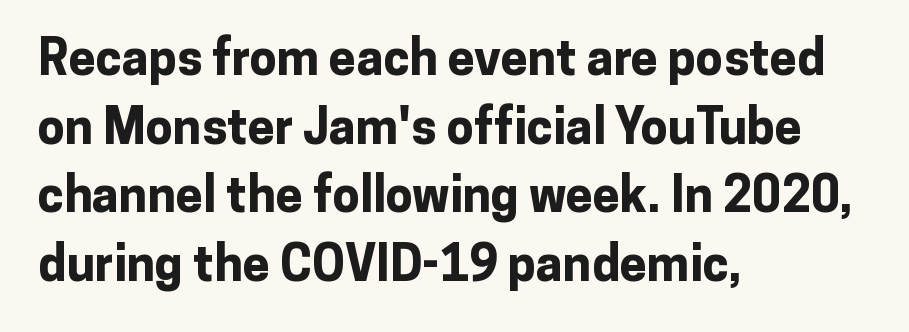
{"serif": "no", "italic": "no", "bold": "yes", "weight": "bold", "width": "normal", "stroke_contrast": "low", "x_height": "medium", "monospaced": "no", "underline": "no", "align": "left", "line_spacing": "normal", "line_spacing_ratio": 1.4, "letter_spacing": "normal", "letter_spacing_em": 0.0, "glyph_px": 49}
